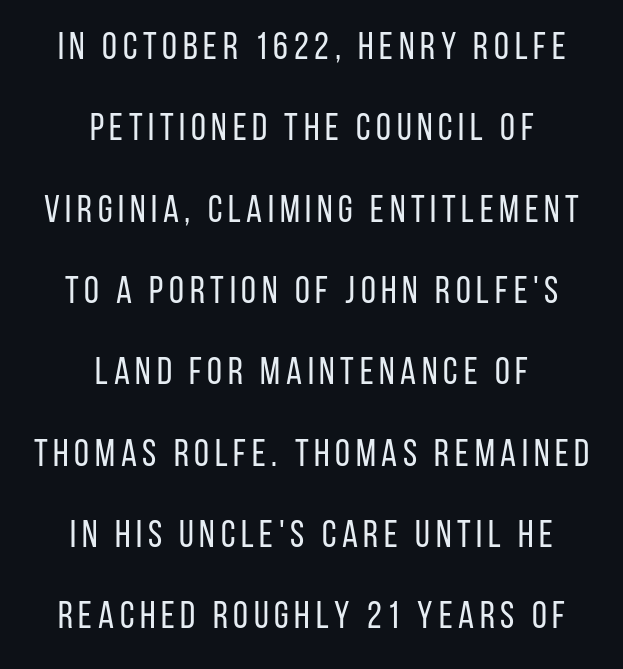
Spacing verdict: proportional, widths tailored to each character. Weight: not bold — regular or lighter. This sample is center-justified, so both line endings float freely. No word sits above an underline. Posture: upright roman. This is sans-serif lettering, the kind often seen on screens and signage.
